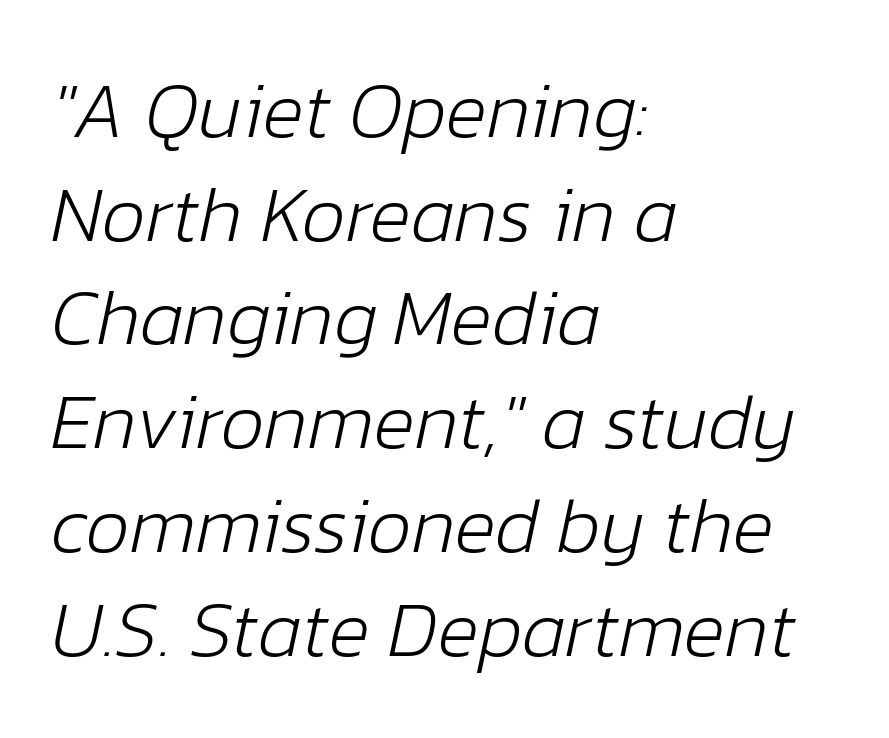
{"italic": "yes", "lean": "right", "slant_degrees": 12, "bold": "no", "weight": "light", "width": "normal", "stroke_contrast": "low", "x_height": "medium", "monospaced": "no", "underline": "no", "align": "left", "line_spacing": "normal", "line_spacing_ratio": 1.33, "letter_spacing": "normal", "letter_spacing_em": 0.0, "glyph_px": 78}
